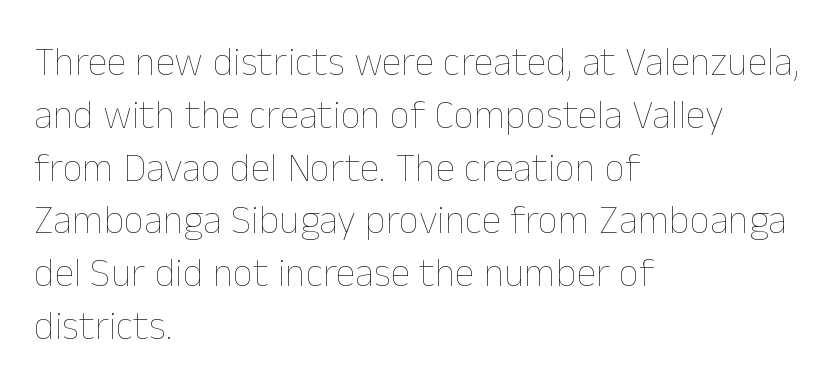
Q: Is the text bold? A: No.
Q: Is the text italic (slanted)? A: No, it is upright.
Q: Is the text underlined? A: No.
Q: How is the paragraph aligned? A: Left-aligned.
Q: Is the spacing between letters normal or unusually wide? A: Normal.
Q: Is the spacing between lines tight, normal or loose? A: Normal.
Q: Width (condensed, normal, or wide)? A: Normal.
Q: Stroke contrast? A: Low.
Q: x-height? A: Medium.
Q: Monospaced? A: No.
